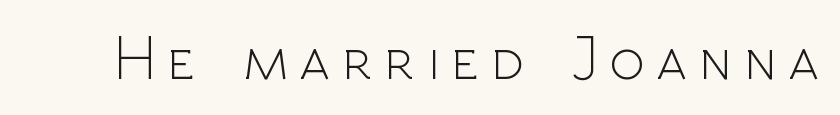
The image shows 64 px light sans-serif type, upright; set unusually wide letter spacing (+0.2 em), not underlined; a medium x-height.
